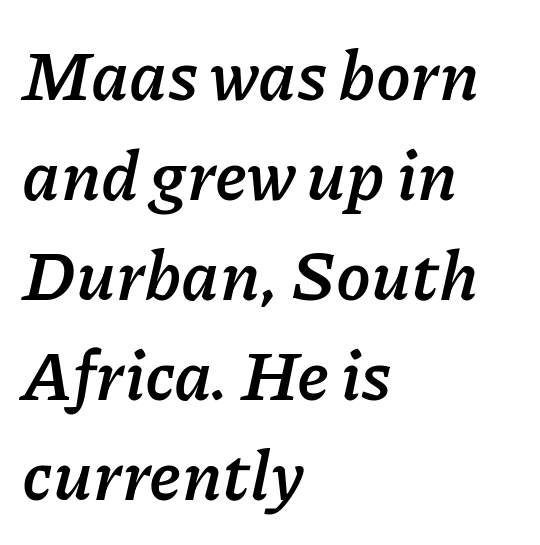
The image shows 70 px semibold type, italic (leaning right); set left-aligned, normal line spacing (1.43x), normal letter spacing, not underlined; low stroke contrast and a medium x-height.
